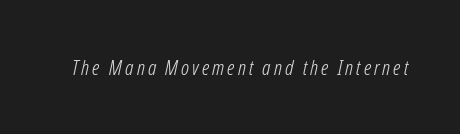
Q: Is the text bold? A: No.
Q: Is the text italic (slanted)? A: Yes, it leans right by about 12 degrees.
Q: Is the text underlined? A: No.
